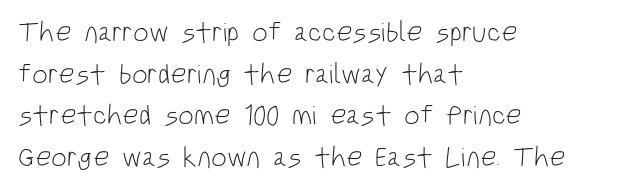
The image shows 28 px light, condensed sans-serif type, upright; set left-aligned, normal line spacing (1.49x), normal letter spacing, not underlined; low stroke contrast and a large x-height.
